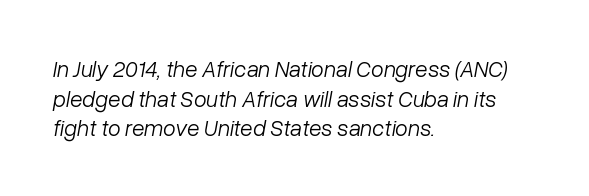
{"italic": "yes", "lean": "right", "slant_degrees": 10, "bold": "no", "underline": "no", "align": "left", "line_spacing": "normal", "line_spacing_ratio": 1.29, "letter_spacing": "normal", "letter_spacing_em": 0.0, "glyph_px": 23}
